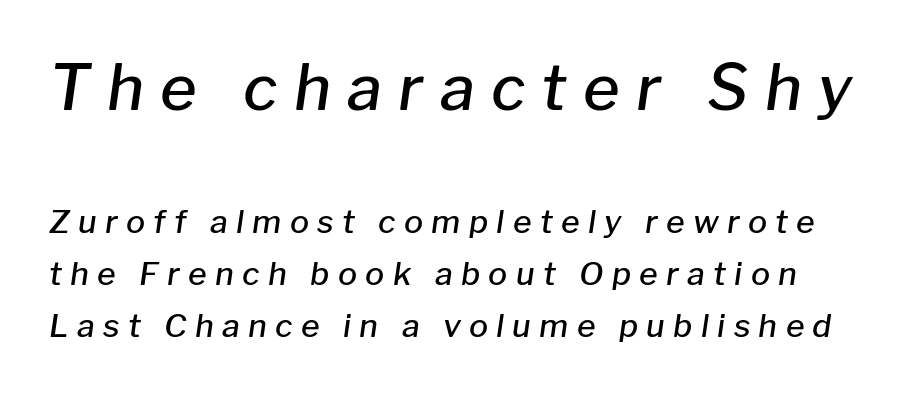
The image shows 63 px semibold type, italic (leaning right); set normal line spacing (1.63x), unusually wide letter spacing (+0.26 em), not underlined; the first (top) block is 1.97x larger; low stroke contrast and a medium x-height.
